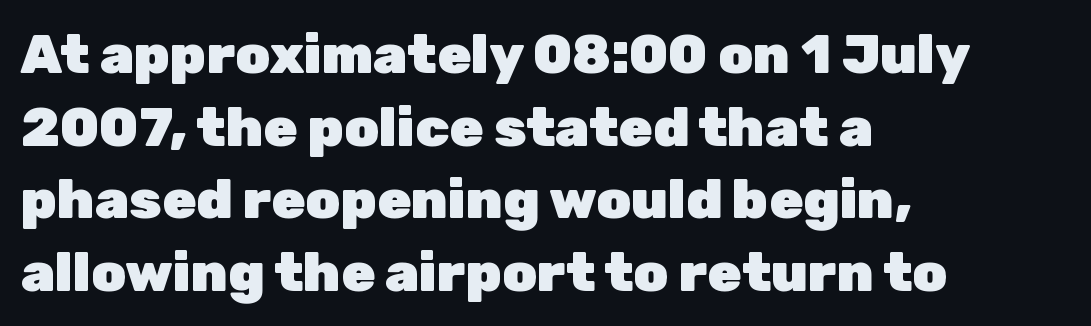
Q: Is the text bold? A: Yes.
Q: Is the text italic (slanted)? A: No, it is upright.
Q: Is the typeface a serif or a sans-serif typeface? A: Sans-serif.
Q: Is the text underlined? A: No.
Q: How is the paragraph aligned? A: Left-aligned.
Q: Is the spacing between letters normal or unusually wide? A: Normal.
Q: Is the spacing between lines tight, normal or loose? A: Normal.
Q: Width (condensed, normal, or wide)? A: Normal.
Q: Stroke contrast? A: Low.
Q: x-height? A: Medium.
Q: Monospaced? A: No.
